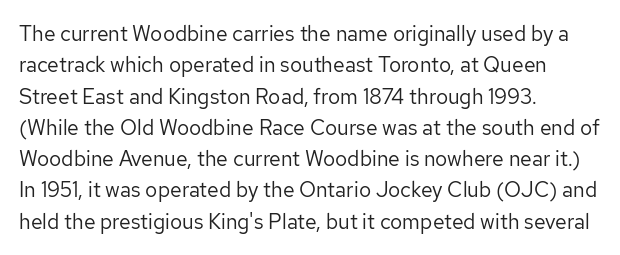
{"italic": "no", "bold": "no", "underline": "no", "align": "left", "line_spacing": "normal", "line_spacing_ratio": 1.49, "letter_spacing": "normal", "letter_spacing_em": 0.0, "glyph_px": 21}
